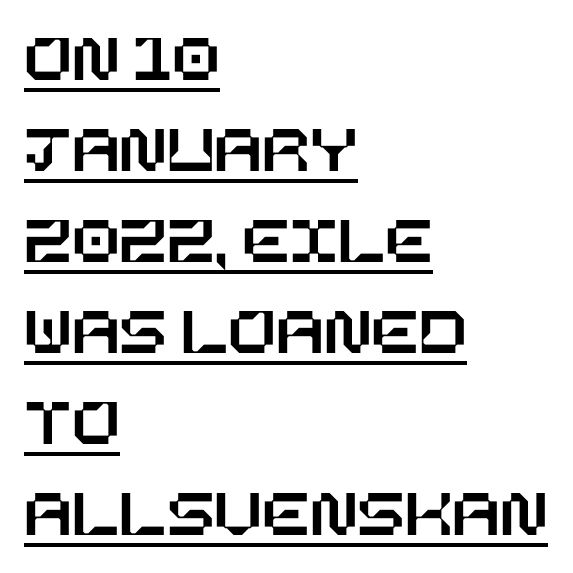
{"italic": "no", "width": "normal", "stroke_contrast": "low", "x_height": "large", "underline": "yes", "align": "left", "line_spacing": "normal", "line_spacing_ratio": 1.3, "letter_spacing": "normal", "letter_spacing_em": 0.0, "glyph_px": 70}
